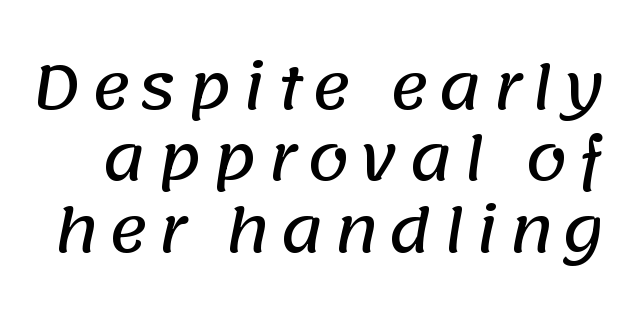
The image shows 60 px sans-serif type; set line spacing 1.19x, not underlined; low stroke contrast and a large x-height.
